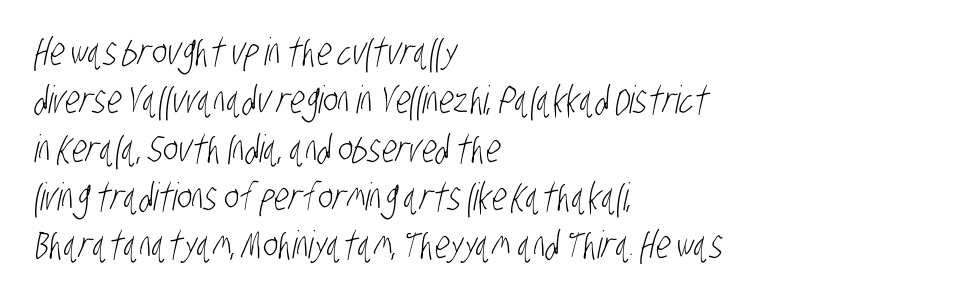
The image shows 38 px light, condensed sans-serif type; set left-aligned, normal line spacing (1.27x), normal letter spacing, not underlined; low stroke contrast and a large x-height.
